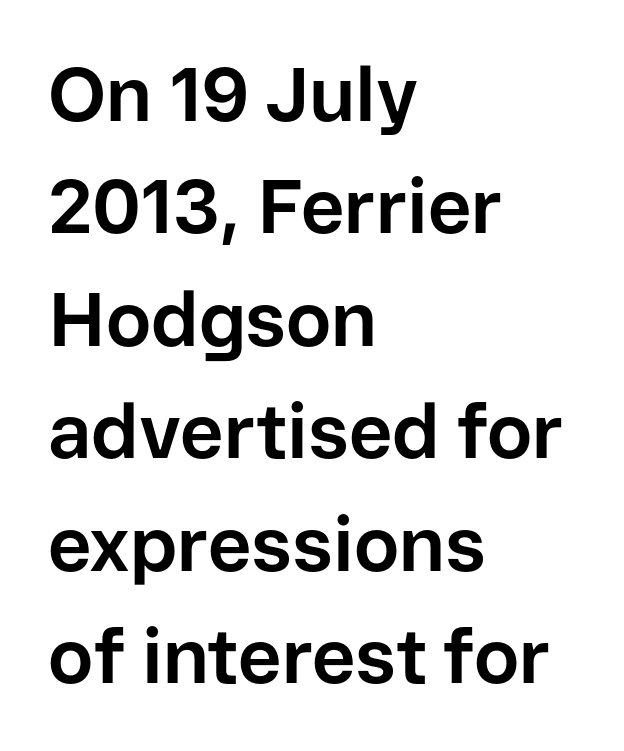
Q: Is the text bold? A: Yes.
Q: Is the text italic (slanted)? A: No, it is upright.
Q: Is the typeface a serif or a sans-serif typeface? A: Sans-serif.
Q: Is the text underlined? A: No.
Q: How is the paragraph aligned? A: Left-aligned.
Q: Is the spacing between letters normal or unusually wide? A: Normal.
Q: Is the spacing between lines tight, normal or loose? A: Normal.
Q: Width (condensed, normal, or wide)? A: Normal.
Q: Stroke contrast? A: Low.
Q: x-height? A: Medium.
Q: Monospaced? A: No.
